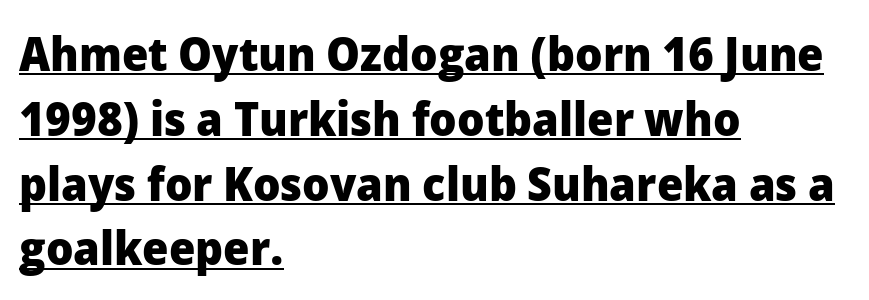
The image shows 48 px heavy sans-serif type, upright; set left-aligned, normal line spacing (1.35x), normal letter spacing, underlined; low stroke contrast and a medium x-height.
